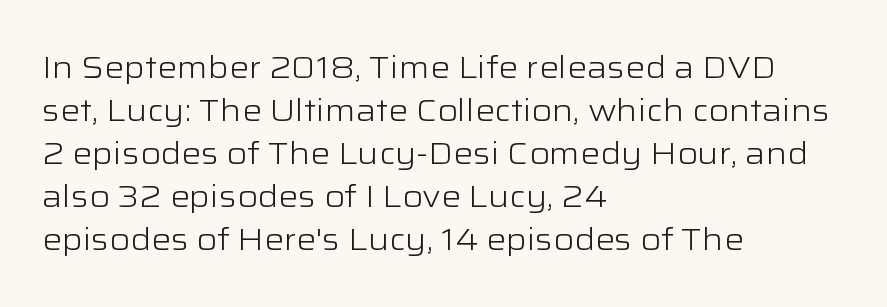
The image shows 31 px light, wide sans-serif type, upright; set left-aligned, normal line spacing (1.39x), normal letter spacing, not underlined; low stroke contrast and a medium x-height.
